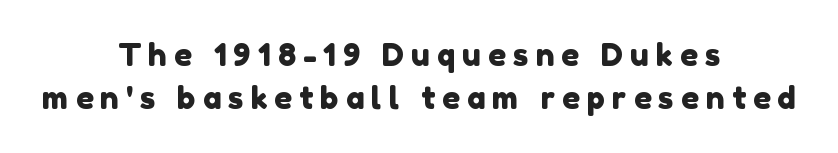
Q: Is the typeface a serif or a sans-serif typeface? A: Sans-serif.
Q: Is the text underlined? A: No.
Q: How is the paragraph aligned? A: Centered.
Q: Is the spacing between letters normal or unusually wide? A: Unusually wide.
Q: Is the spacing between lines tight, normal or loose? A: Normal.
Q: Width (condensed, normal, or wide)? A: Normal.
Q: Stroke contrast? A: Low.
Q: x-height? A: Medium.
Q: Monospaced? A: No.
